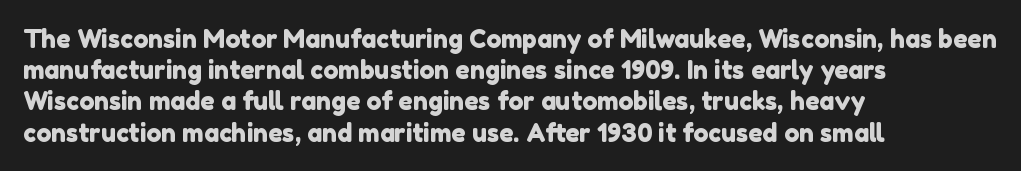
The image shows 25 px text type; set left-aligned, normal line spacing (1.25x), normal letter spacing, not underlined.
